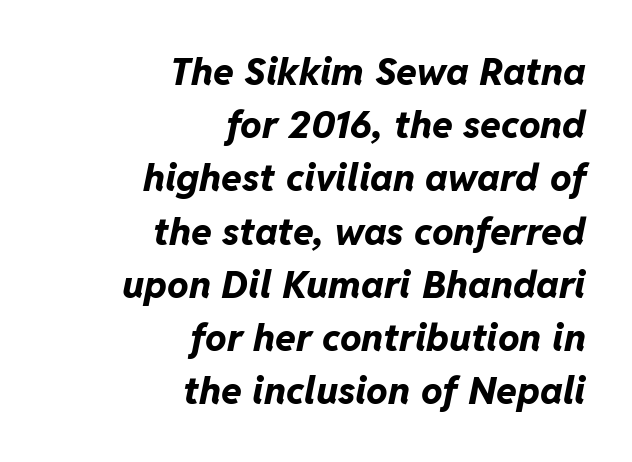
Q: Is the text bold? A: Yes.
Q: Is the text italic (slanted)? A: Yes, it leans right by about 11 degrees.
Q: Is the text underlined? A: No.
Q: How is the paragraph aligned? A: Right-aligned.
Q: Is the spacing between letters normal or unusually wide? A: Normal.
Q: Is the spacing between lines tight, normal or loose? A: Normal.
Q: Width (condensed, normal, or wide)? A: Normal.
Q: Stroke contrast? A: Low.
Q: x-height? A: Medium.
Q: Monospaced? A: No.
